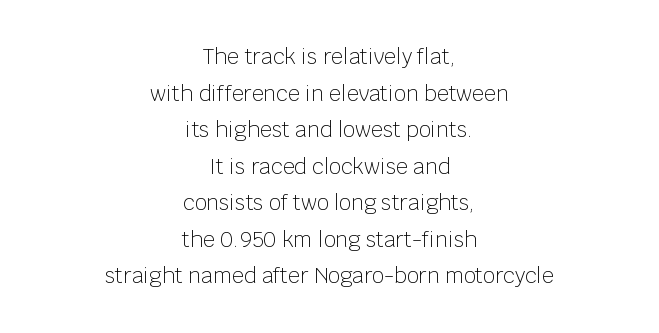
Q: Is the text bold? A: No.
Q: Is the text italic (slanted)? A: No, it is upright.
Q: Is the text underlined? A: No.
Q: How is the paragraph aligned? A: Centered.
Q: Is the spacing between letters normal or unusually wide? A: Normal.
